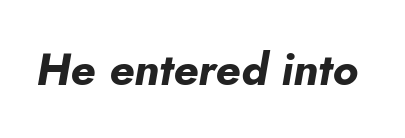
The image shows 45 px bold type, italic (leaning right); set normal letter spacing, not underlined; low stroke contrast and a small x-height.
